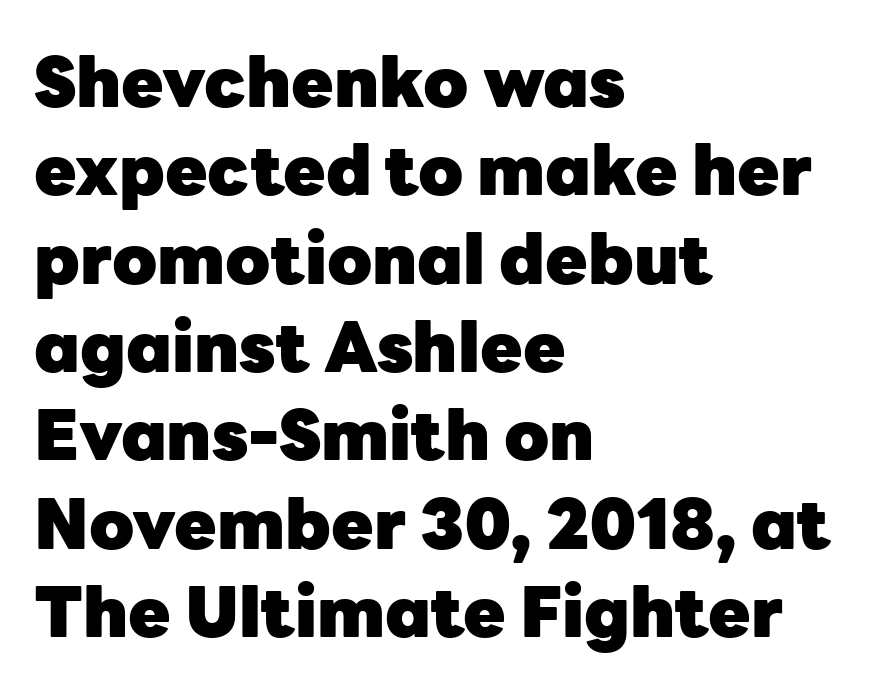
Q: Is the text bold? A: Yes.
Q: Is the text italic (slanted)? A: No, it is upright.
Q: Is the typeface a serif or a sans-serif typeface? A: Sans-serif.
Q: Is the text underlined? A: No.
Q: How is the paragraph aligned? A: Left-aligned.
Q: Is the spacing between letters normal or unusually wide? A: Normal.
Q: Is the spacing between lines tight, normal or loose? A: Normal.
Q: Width (condensed, normal, or wide)? A: Normal.
Q: Stroke contrast? A: Low.
Q: x-height? A: Medium.
Q: Monospaced? A: No.
